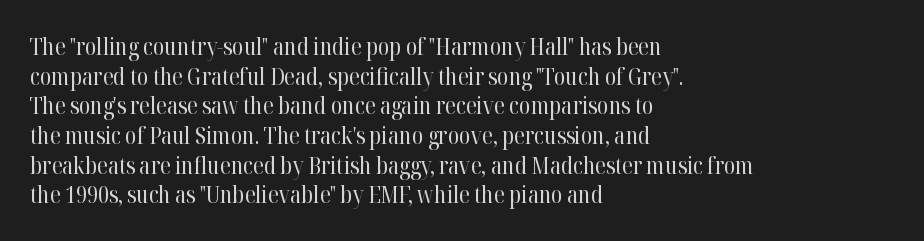
The lines sit at an ordinary, default distance from one another. The rag falls on the right side of this text block. The characters are drawn with everyday or finer stroke widths. Descender tails drop into unmarked territory.
